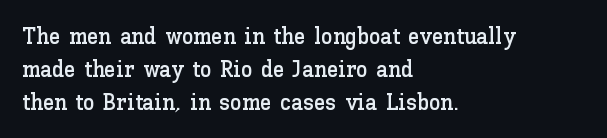
The image shows 23 px text type, upright; set left-aligned, normal line spacing (1.43x), normal letter spacing, not underlined.
